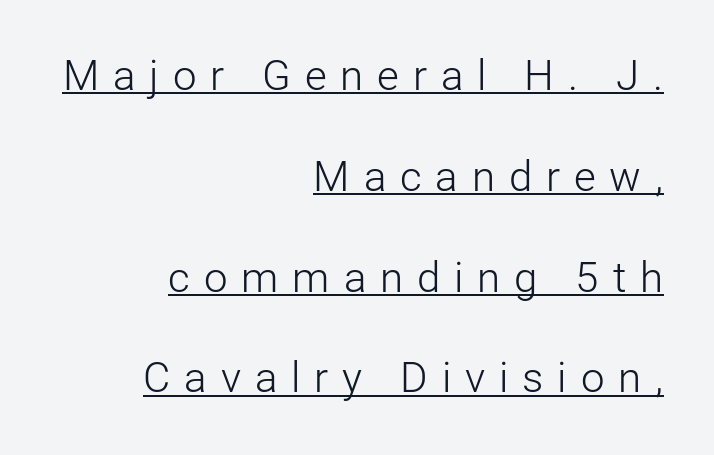
The image shows 42 px light sans-serif type, upright; set right-aligned, loose line spacing (2.4x), unusually wide letter spacing (+0.33 em), underlined; low stroke contrast and a medium x-height.
